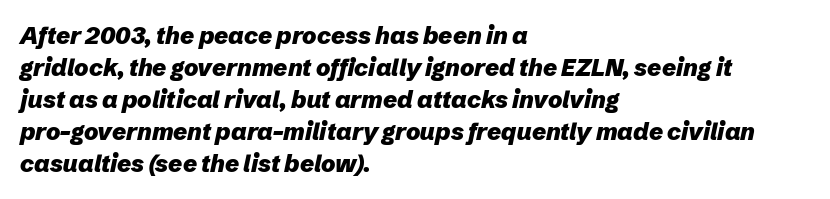
{"italic": "yes", "lean": "right", "slant_degrees": 12, "bold": "yes", "underline": "no", "align": "left", "line_spacing": "normal", "line_spacing_ratio": 1.33, "letter_spacing": "normal", "letter_spacing_em": 0.0, "glyph_px": 24}
